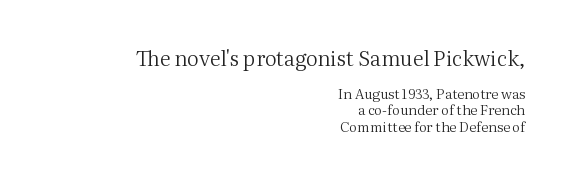
How are the letters spaced? Ordinarily, with no added tracking. Each stroke keeps to a modest, everyday thickness or less. Reading top to bottom, the characters get smaller at the block break. The lettering holds an erect, upright posture throughout.
